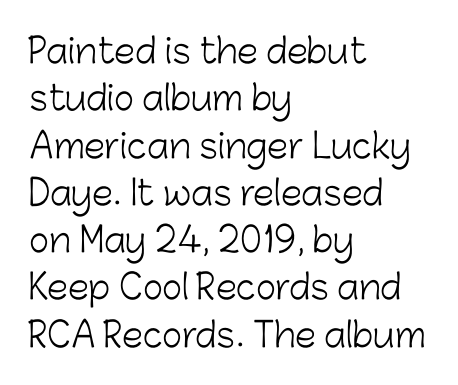
{"serif": "no", "italic": "no", "bold": "no", "weight": "light", "width": "normal", "stroke_contrast": "low", "x_height": "medium", "monospaced": "no", "underline": "no", "align": "left", "line_spacing": "normal", "line_spacing_ratio": 1.39, "letter_spacing": "normal", "letter_spacing_em": 0.0, "glyph_px": 34}
